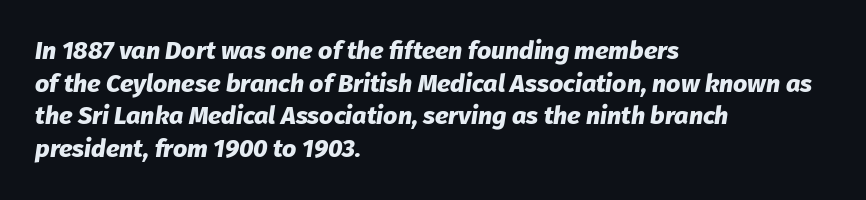
{"italic": "yes", "lean": "right", "slant_degrees": 8, "bold": "yes", "underline": "no", "align": "left", "line_spacing": "normal", "line_spacing_ratio": 1.31, "letter_spacing": "normal", "letter_spacing_em": 0.0, "glyph_px": 25}
